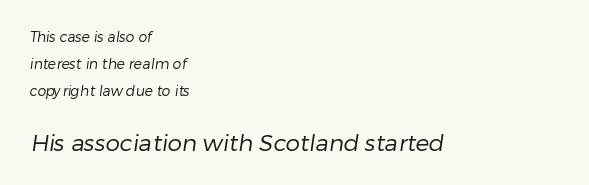
Q: Is the text bold? A: No.
Q: Is the text underlined? A: No.
Q: How is the paragraph aligned? A: Left-aligned.
Q: Is the spacing between letters normal or unusually wide? A: Normal.
Q: Is the spacing between lines tight, normal or loose? A: Loose.
Q: Which block of text is set in a larger size, the first (top) or the second (bottom)? A: The second (bottom) one.
